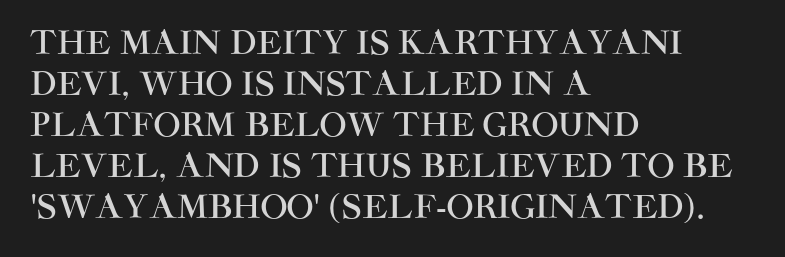
The image shows 32 px sans-serif type, upright; set left-aligned, normal line spacing (1.28x), normal letter spacing, not underlined; high stroke contrast and a large x-height.
